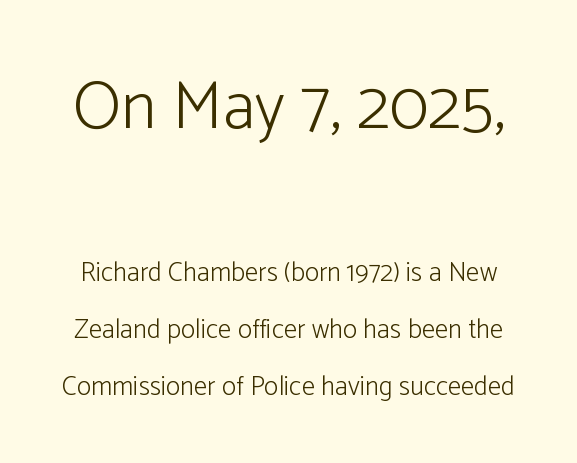
Is this a fixed-width face? No — the glyphs have proportional, varying widths. This is not heavy type; no bold has been used. Any mark beneath the type? The region is blank. A typesetter would mark this as roman, not italic. Rows of type keep a wide berth in the vertical direction. The glyphs in this specimen are sans serif.
